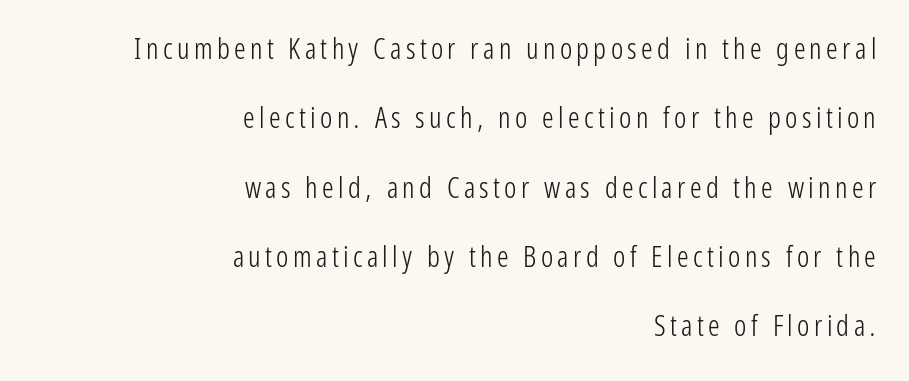
The image shows 29 px light, condensed sans-serif type, upright; set right-aligned, loose line spacing (2.39x), not underlined; low stroke contrast and a medium x-height.
